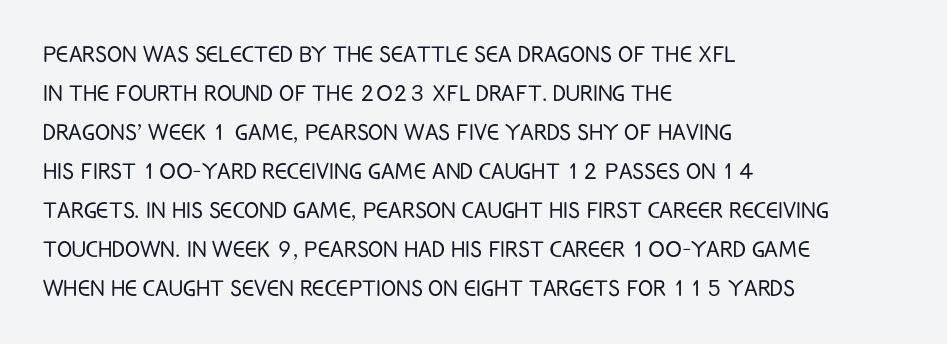
Q: Is the text bold? A: No.
Q: Is the text italic (slanted)? A: No, it is upright.
Q: Is the typeface a serif or a sans-serif typeface? A: Sans-serif.
Q: Is the text underlined? A: No.
Q: How is the paragraph aligned? A: Left-aligned.
Q: Is the spacing between letters normal or unusually wide? A: Normal.
Q: Is the spacing between lines tight, normal or loose? A: Normal.
Q: Width (condensed, normal, or wide)? A: Condensed.
Q: Stroke contrast? A: Low.
Q: x-height? A: Large.
Q: Monospaced? A: No.
